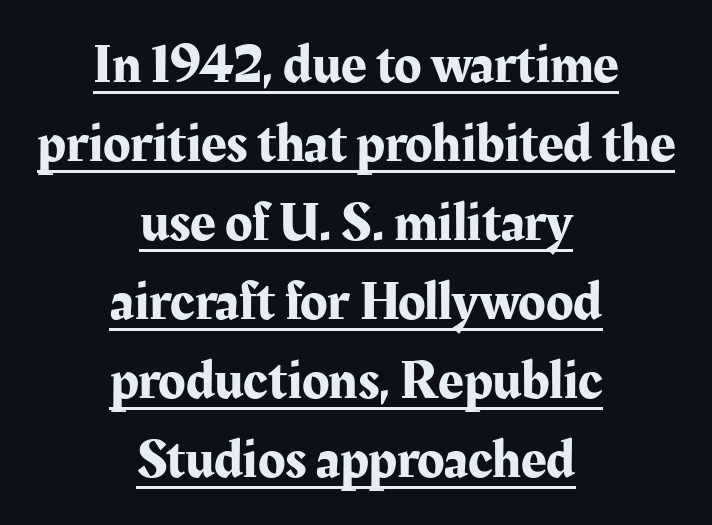
Think of a printed novel: that variable character pitch is what you see here. The compositor balanced each line on the midline. To sum up the face: it has serifs. This rendering leaves character spacing at its baseline value. The typography opts for an upright posture over an oblique one. Baseline-to-baseline distance is the conventional proportion of letter height.
